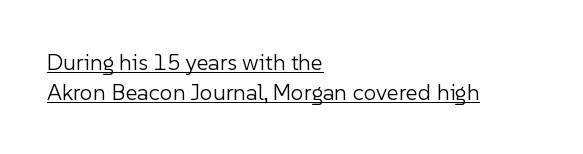
Q: Is the text bold? A: No.
Q: Is the text italic (slanted)? A: No, it is upright.
Q: Is the text underlined? A: Yes.
Q: How is the paragraph aligned? A: Left-aligned.
Q: Is the spacing between letters normal or unusually wide? A: Normal.
Q: Is the spacing between lines tight, normal or loose? A: Normal.
